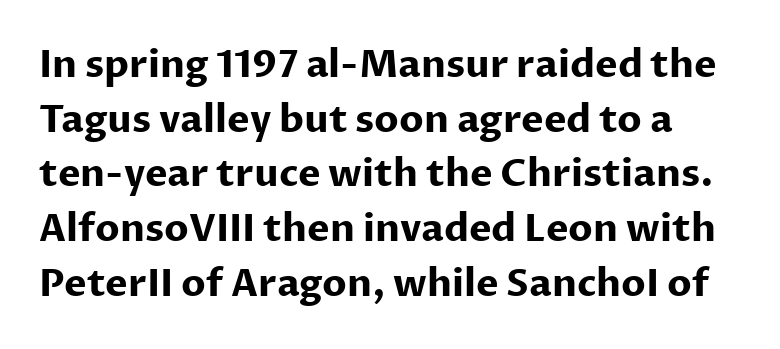
Nobody drew a line under any word here. Ordinary non-slanted type is in use. Horizontal bands of white between lines are of average thickness. Stroke terminals: plain, sans-serif. Pretty heavy lettering here — definitely bold. No extra tracking has been applied to these lines.
